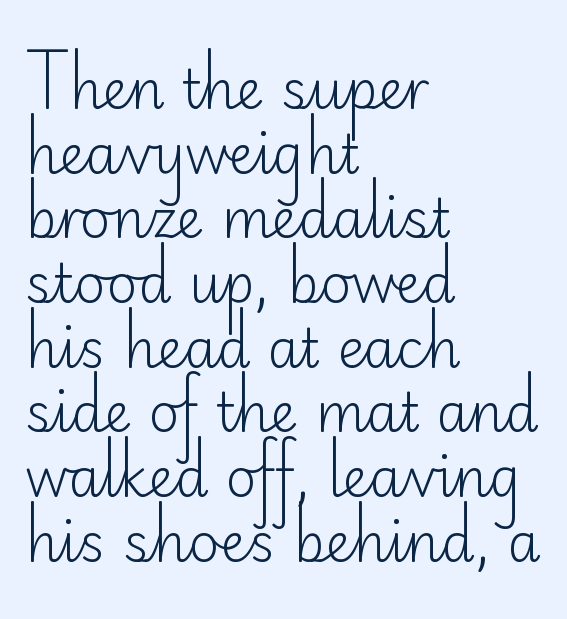
{"serif": "no", "italic": "no", "bold": "no", "weight": "light", "width": "normal", "stroke_contrast": "low", "x_height": "small", "monospaced": "no", "underline": "no", "align": "left", "line_spacing_ratio": 1.22, "letter_spacing": "normal", "letter_spacing_em": 0.0, "glyph_px": 53}
